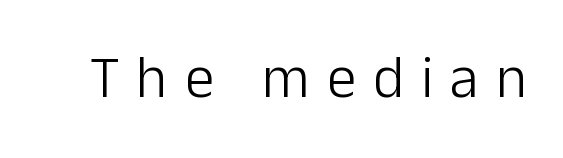
Q: Is the text bold? A: No.
Q: Is the text italic (slanted)? A: No, it is upright.
Q: Is the typeface a serif or a sans-serif typeface? A: Sans-serif.
Q: Is the text underlined? A: No.
Q: Is the spacing between letters normal or unusually wide? A: Unusually wide.
Q: Width (condensed, normal, or wide)? A: Normal.
Q: Stroke contrast? A: Low.
Q: x-height? A: Medium.
Q: Monospaced? A: No.
